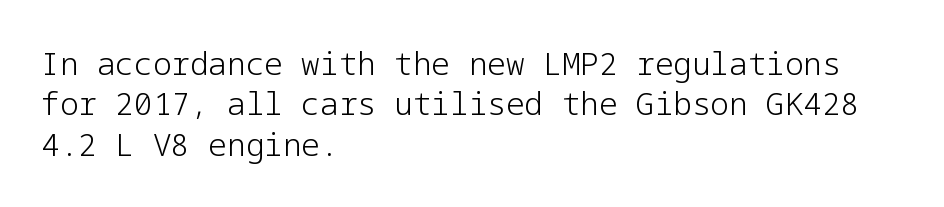
A student would call this left alignment; a typographer would say flush left, rag right. If you drew a line through each stem, it would be perfectly vertical. The space directly below the letters is spotless. A typesetter would call this leading conventional body-copy spacing.
